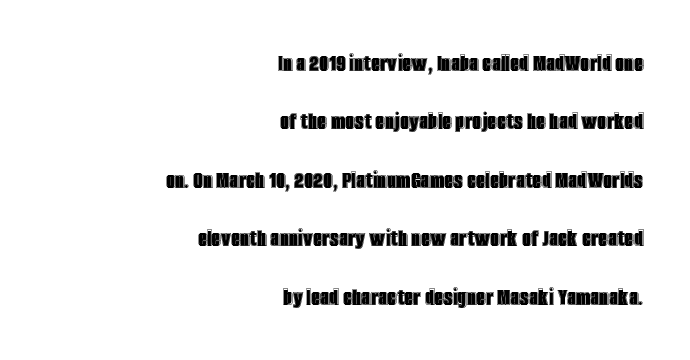
The image shows 26 px text type, upright; set right-aligned, loose line spacing (2.25x), normal letter spacing, not underlined.
